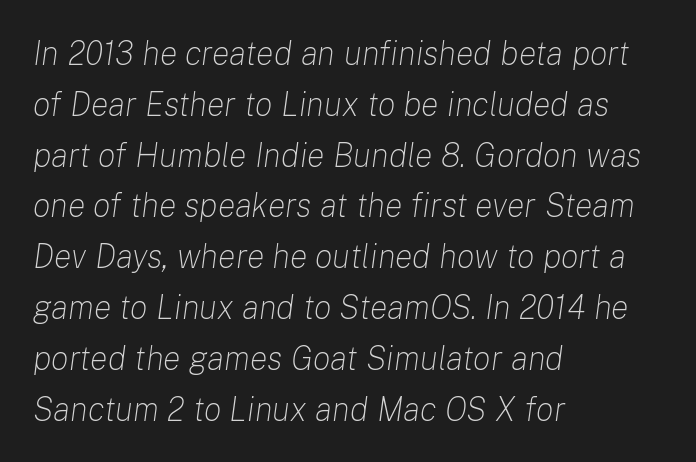
The image shows 33 px light type, italic (leaning right); set left-aligned, normal line spacing (1.54x), normal letter spacing, not underlined; low stroke contrast and a medium x-height.
